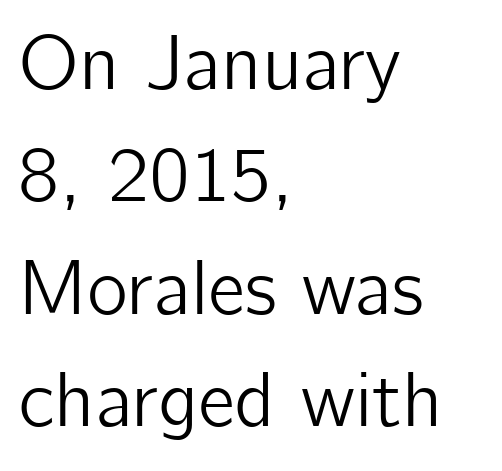
The image shows 78 px sans-serif type, upright; set left-aligned, normal line spacing (1.44x), normal letter spacing, not underlined; low stroke contrast and a medium x-height.
